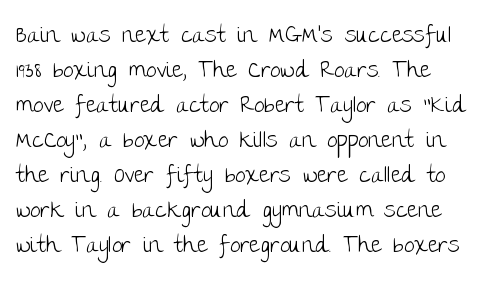
{"italic": "no", "bold": "no", "underline": "no", "line_spacing": "normal", "line_spacing_ratio": 1.52, "letter_spacing": "normal", "letter_spacing_em": 0.0, "glyph_px": 23}
